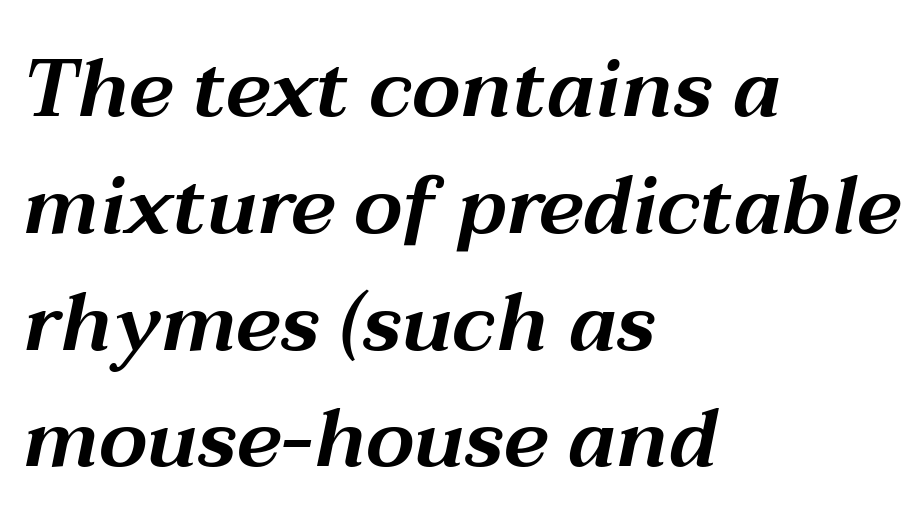
The image shows 80 px wide type, italic (leaning right); set left-aligned, normal line spacing (1.46x), normal letter spacing, not underlined; medium stroke contrast and a medium x-height.
